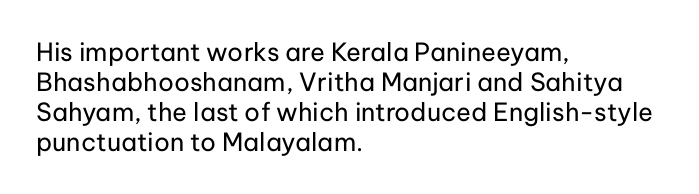
The image shows 25 px text type, upright; set left-aligned, line spacing 1.2x, normal letter spacing, not underlined.
